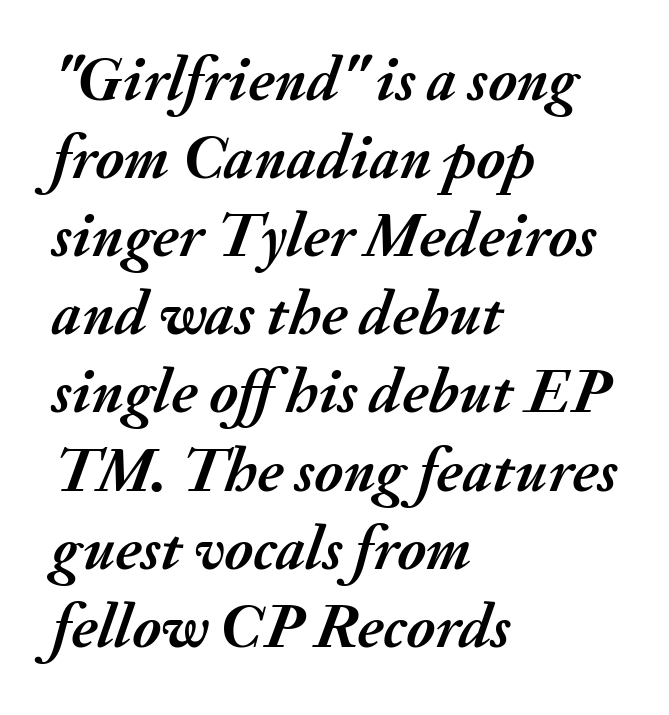
{"italic": "yes", "lean": "right", "slant_degrees": 20, "bold": "yes", "weight": "semibold", "width": "normal", "stroke_contrast": "medium", "x_height": "small", "monospaced": "no", "underline": "no", "align": "left", "line_spacing_ratio": 1.24, "letter_spacing": "normal", "letter_spacing_em": 0.0, "glyph_px": 63}
